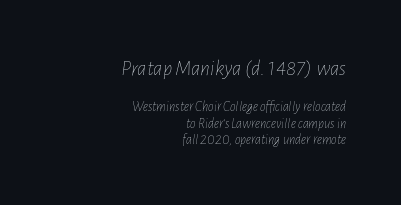
{"italic": "yes", "lean": "right", "slant_degrees": 7, "bold": "no", "underline": "no", "align": "right", "line_spacing_ratio": 1.17, "letter_spacing": "normal", "letter_spacing_em": 0.0, "larger_block": "first", "size_ratio": 1.57, "glyph_px": 22}
